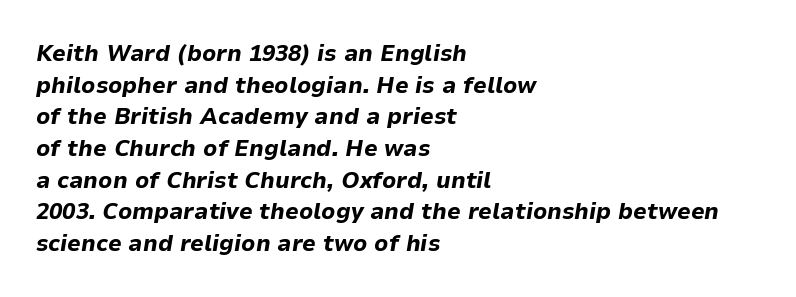
Q: Is the text bold? A: Yes.
Q: Is the text italic (slanted)? A: Yes, it leans right by about 9 degrees.
Q: Is the text underlined? A: No.
Q: How is the paragraph aligned? A: Left-aligned.
Q: Is the spacing between letters normal or unusually wide? A: Normal.
Q: Is the spacing between lines tight, normal or loose? A: Normal.
